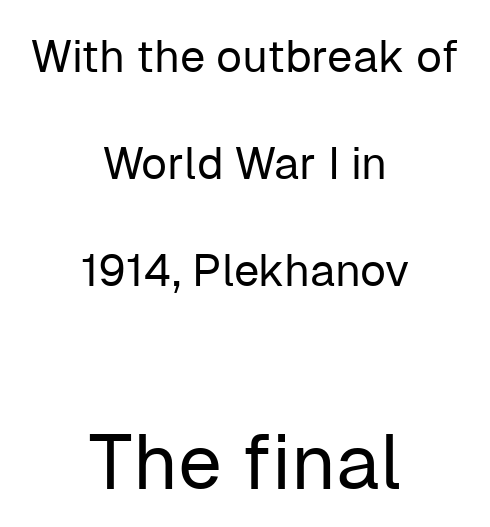
{"serif": "no", "italic": "no", "bold": "no", "weight": "regular", "width": "normal", "stroke_contrast": "low", "x_height": "medium", "monospaced": "no", "underline": "no", "align": "center", "line_spacing": "loose", "line_spacing_ratio": 2.38, "letter_spacing": "normal", "letter_spacing_em": 0.0, "larger_block": "second", "size_ratio": 1.73, "glyph_px": 78}
